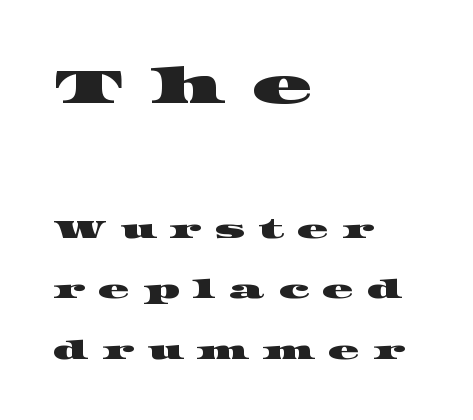
Reading down the block, your eye returns to a fixed left position each line. Loose tracking; the words dissolve into strings of separated letters. In this sample the first text group is rendered at the bigger scale. No word sits above an underline. Is this a fixed-width face? No — the glyphs have proportional, varying widths. Reading down the column, the eye jumps a long way to each next line.
